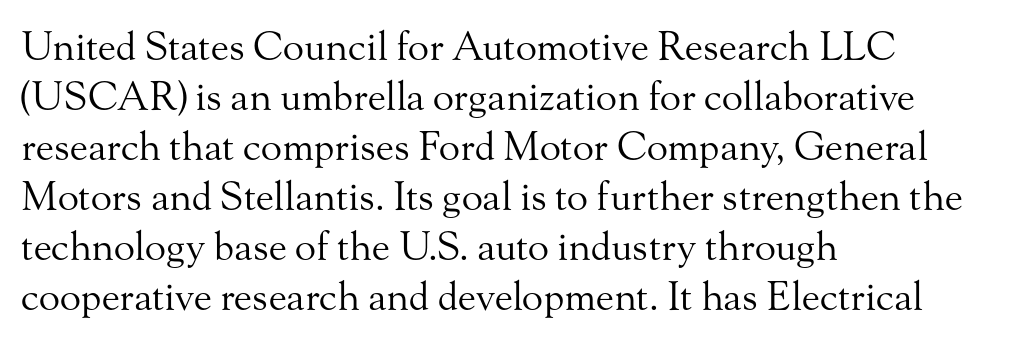
The image shows 39 px regular-weight serif type, upright; set left-aligned, normal line spacing (1.28x), normal letter spacing, not underlined; medium stroke contrast and a small x-height.
